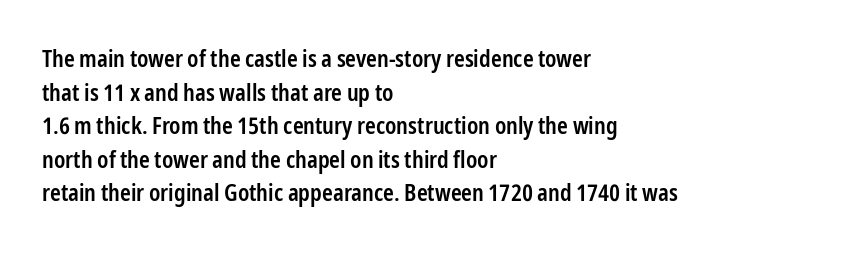
The image shows 23 px text type, upright; set left-aligned, normal line spacing (1.46x), normal letter spacing, not underlined.
